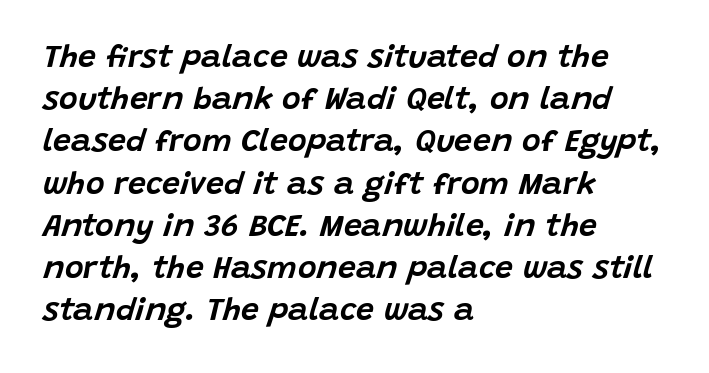
You could call the tracking neutral — neither tight nor loose. Line beginnings align vertically; line endings do not. Rows of type keep a routine distance in the vertical direction. The rendering applies a slant to the glyphs. You could not count columns in this text — the font is proportionally spaced.
